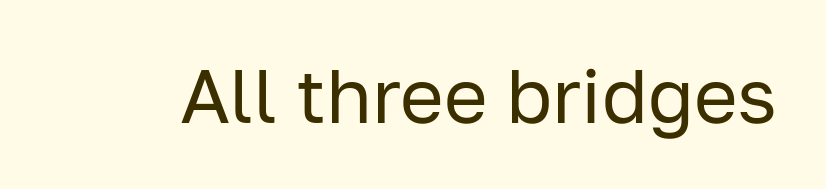
The image shows 75 px regular-weight sans-serif type, upright; set normal letter spacing, not underlined; low stroke contrast and a medium x-height.
